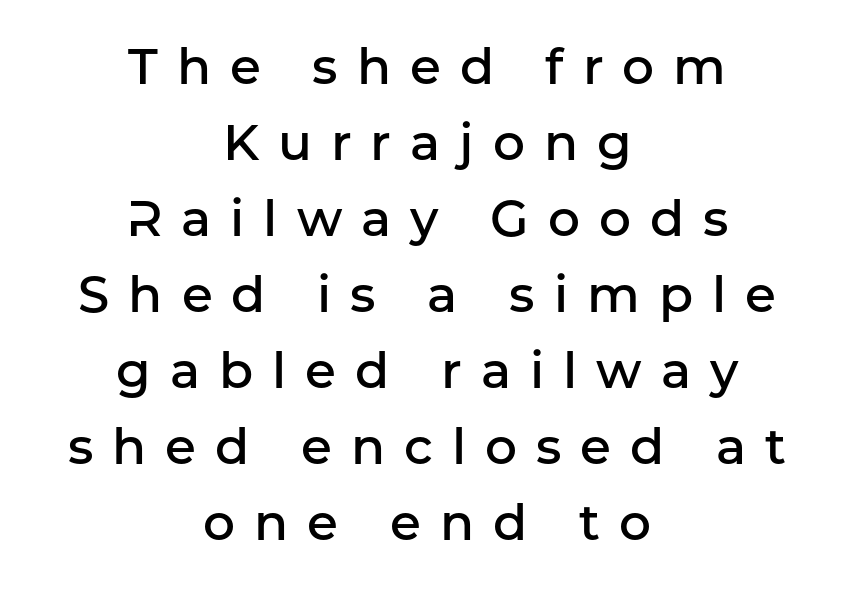
The image shows 50 px semibold sans-serif type, upright; set centered, normal line spacing (1.52x), unusually wide letter spacing (+0.38 em), not underlined; low stroke contrast and a medium x-height.
